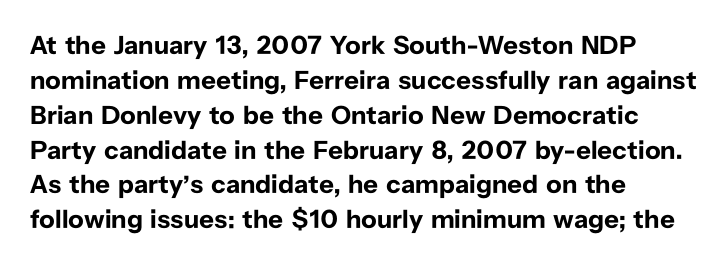
{"italic": "no", "bold": "yes", "underline": "no", "align": "left", "line_spacing": "normal", "line_spacing_ratio": 1.34, "letter_spacing": "normal", "letter_spacing_em": 0.0, "glyph_px": 26}
